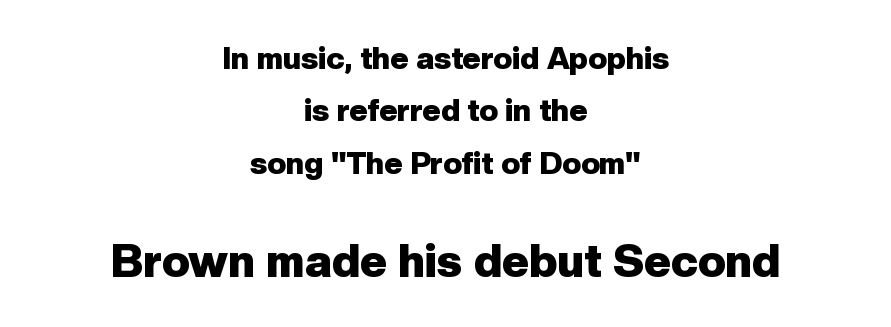
{"serif": "no", "italic": "no", "bold": "yes", "weight": "heavy", "width": "normal", "stroke_contrast": "low", "x_height": "medium", "monospaced": "no", "underline": "no", "align": "center", "line_spacing": "normal", "line_spacing_ratio": 1.69, "letter_spacing": "normal", "letter_spacing_em": 0.0, "larger_block": "second", "size_ratio": 1.48, "glyph_px": 46}
